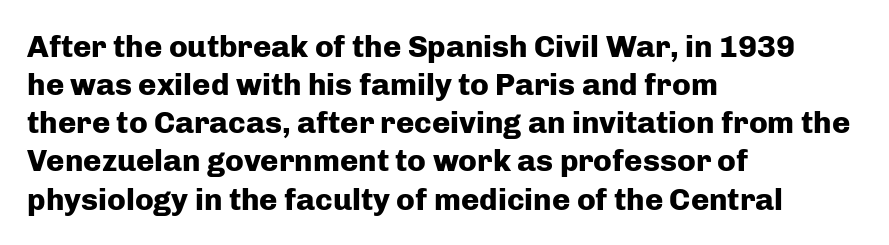
Q: Is the text bold? A: Yes.
Q: Is the text italic (slanted)? A: No, it is upright.
Q: Is the typeface a serif or a sans-serif typeface? A: Sans-serif.
Q: Is the text underlined? A: No.
Q: How is the paragraph aligned? A: Left-aligned.
Q: Is the spacing between letters normal or unusually wide? A: Normal.
Q: Width (condensed, normal, or wide)? A: Normal.
Q: Stroke contrast? A: Low.
Q: x-height? A: Medium.
Q: Monospaced? A: No.
